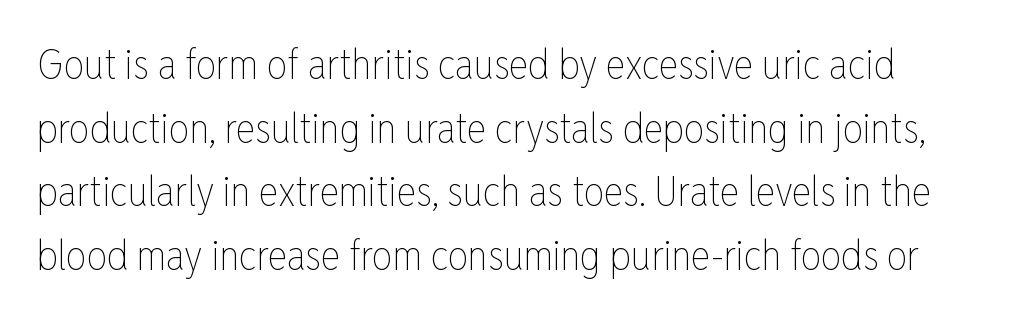
{"italic": "no", "bold": "no", "weight": "thin", "width": "condensed", "stroke_contrast": "low", "x_height": "medium", "monospaced": "no", "underline": "no", "align": "left", "line_spacing": "normal", "line_spacing_ratio": 1.55, "letter_spacing": "normal", "letter_spacing_em": 0.0, "glyph_px": 41}
